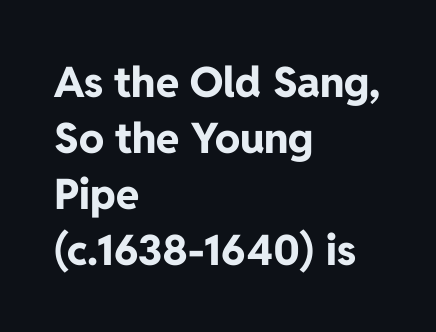
{"serif": "no", "italic": "no", "bold": "yes", "weight": "bold", "width": "normal", "stroke_contrast": "low", "x_height": "medium", "monospaced": "no", "underline": "no", "align": "left", "line_spacing": "normal", "line_spacing_ratio": 1.33, "letter_spacing": "normal", "letter_spacing_em": 0.0, "glyph_px": 42}
